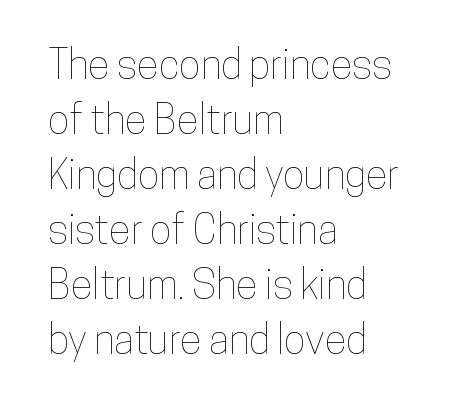
The image shows 41 px condensed type, upright; set left-aligned, normal line spacing (1.34x), normal letter spacing, not underlined; low stroke contrast and a medium x-height.
